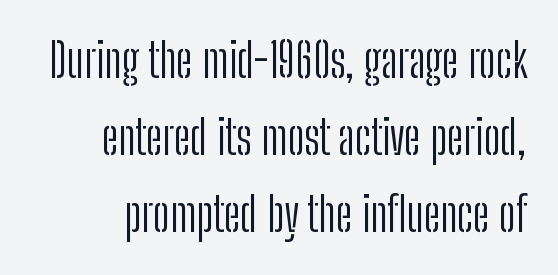
{"serif": "no", "italic": "no", "bold": "no", "weight": "light", "width": "condensed", "stroke_contrast": "low", "x_height": "medium", "monospaced": "no", "underline": "no", "line_spacing": "normal", "line_spacing_ratio": 1.64, "letter_spacing": "normal", "letter_spacing_em": 0.0, "glyph_px": 47}
